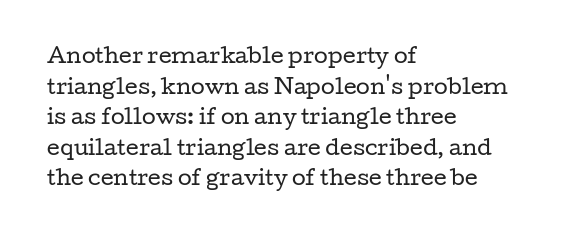
The image shows 20 px text type, upright; set left-aligned, normal line spacing (1.53x), normal letter spacing, not underlined.
